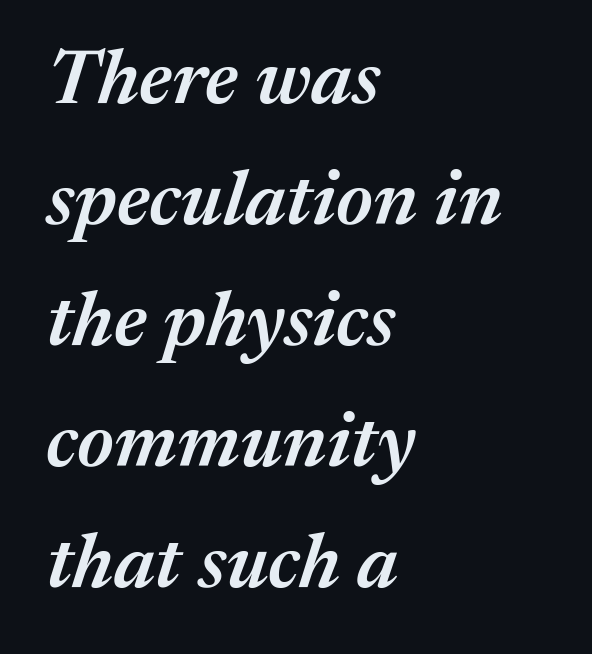
A typesetter would call this proportional, since set widths differ per character. Caption: semibold face, moderately heavy strokes. Does the copy run flush right? No — it runs flush left. Unmarked baselines from the first word to the last. A typesetter would mark this as italic. The vertical gap from one line to the next is medium.
